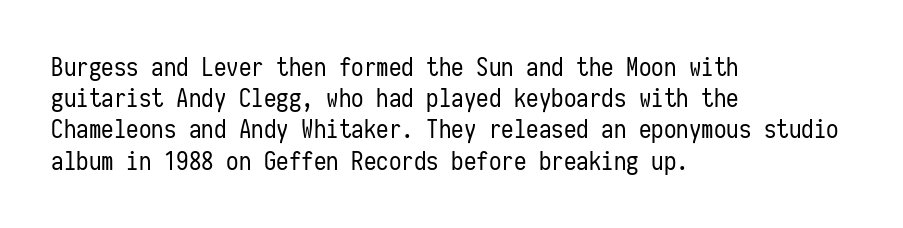
Spacing between characters is what you'd get straight out of the box. Ordinary non-slanted type is in use. The compositor pushed each line to the left boundary. Rows of type keep a routine distance in the vertical direction.
